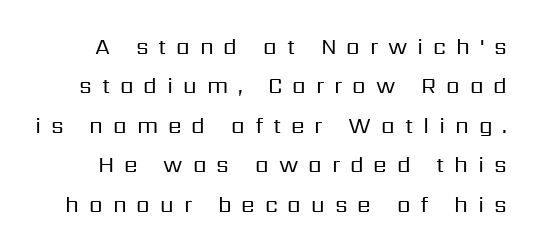
The image shows 22 px text type, upright; set line spacing 1.79x, unusually wide letter spacing (+0.45 em), not underlined.
